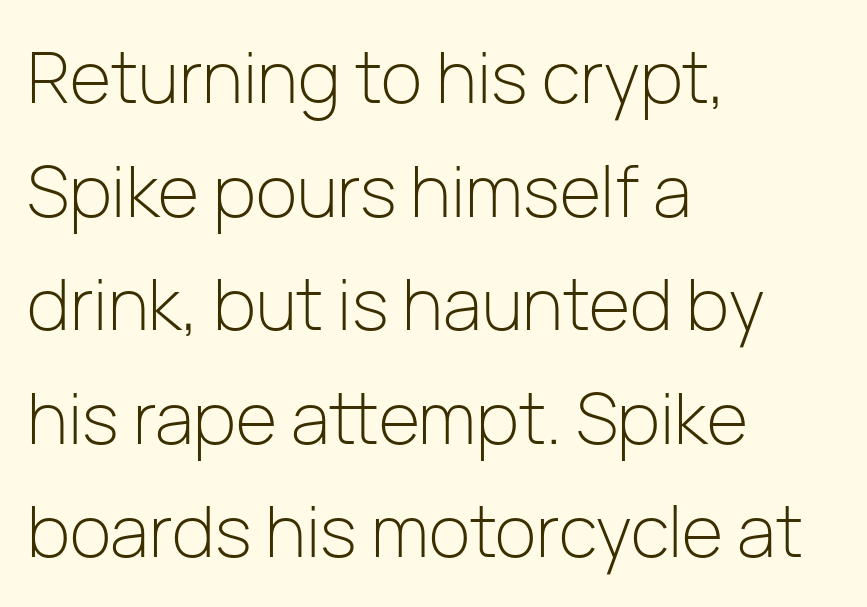
{"serif": "no", "italic": "no", "bold": "no", "weight": "light", "width": "normal", "stroke_contrast": "low", "x_height": "medium", "monospaced": "no", "underline": "no", "align": "left", "line_spacing": "normal", "line_spacing_ratio": 1.6, "letter_spacing": "normal", "letter_spacing_em": 0.0, "glyph_px": 71}
